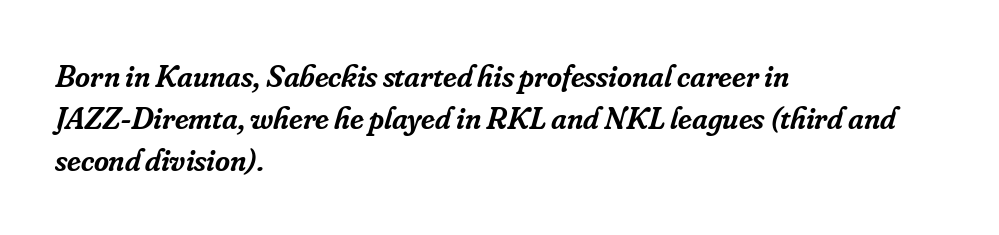
{"serif": "yes", "italic": "yes", "lean": "right", "slant_degrees": 16, "bold": "semi", "weight": "semibold", "width": "normal", "stroke_contrast": "low", "x_height": "small", "monospaced": "no", "underline": "no", "align": "left", "line_spacing": "normal", "line_spacing_ratio": 1.31, "letter_spacing": "normal", "letter_spacing_em": 0.0, "glyph_px": 32}
